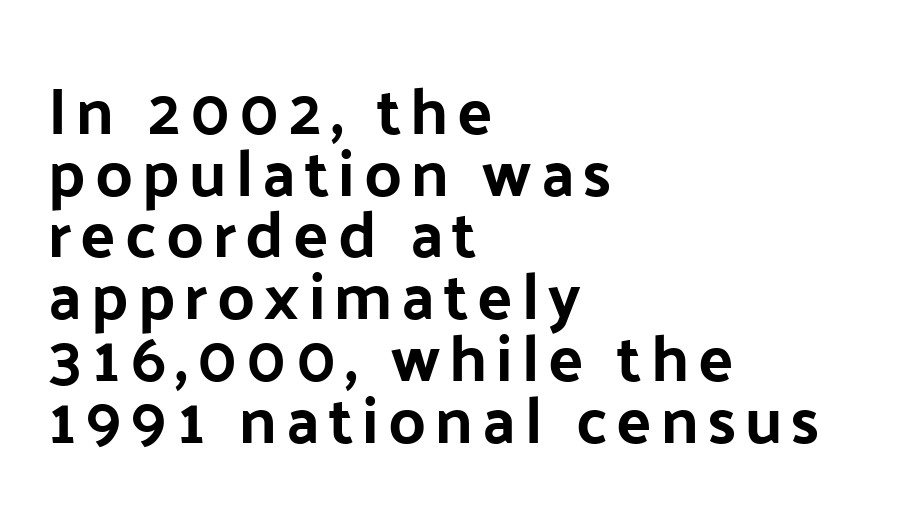
{"serif": "no", "italic": "no", "width": "normal", "stroke_contrast": "low", "x_height": "medium", "monospaced": "no", "underline": "no", "align": "left", "line_spacing": "tight", "line_spacing_ratio": 0.95, "glyph_px": 65}
